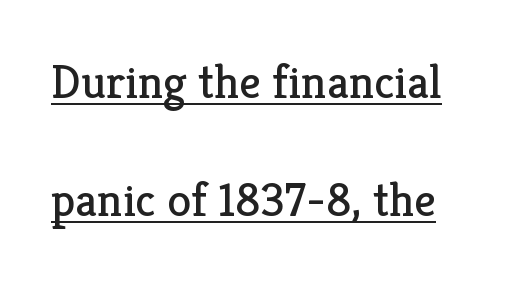
{"serif": "yes", "italic": "no", "bold": "no", "weight": "regular", "width": "normal", "stroke_contrast": "low", "x_height": "medium", "monospaced": "no", "underline": "yes", "line_spacing": "loose", "line_spacing_ratio": 2.45, "letter_spacing": "normal", "letter_spacing_em": 0.0, "glyph_px": 48}
